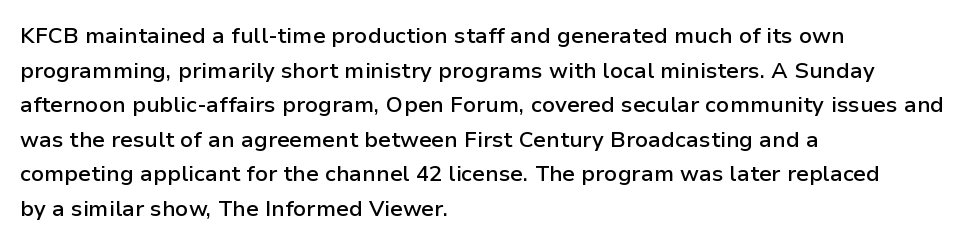
Q: Is the text bold? A: Semi-bold.
Q: Is the text italic (slanted)? A: No, it is upright.
Q: Is the text underlined? A: No.
Q: How is the paragraph aligned? A: Left-aligned.
Q: Is the spacing between letters normal or unusually wide? A: Normal.
Q: Is the spacing between lines tight, normal or loose? A: Normal.
